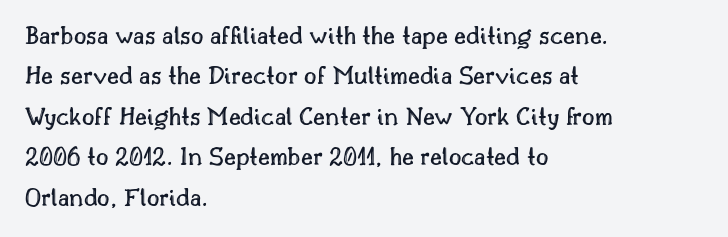
Q: Is the text italic (slanted)? A: No, it is upright.
Q: Is the text underlined? A: No.
Q: How is the paragraph aligned? A: Left-aligned.
Q: Is the spacing between letters normal or unusually wide? A: Normal.
Q: Is the spacing between lines tight, normal or loose? A: Normal.
